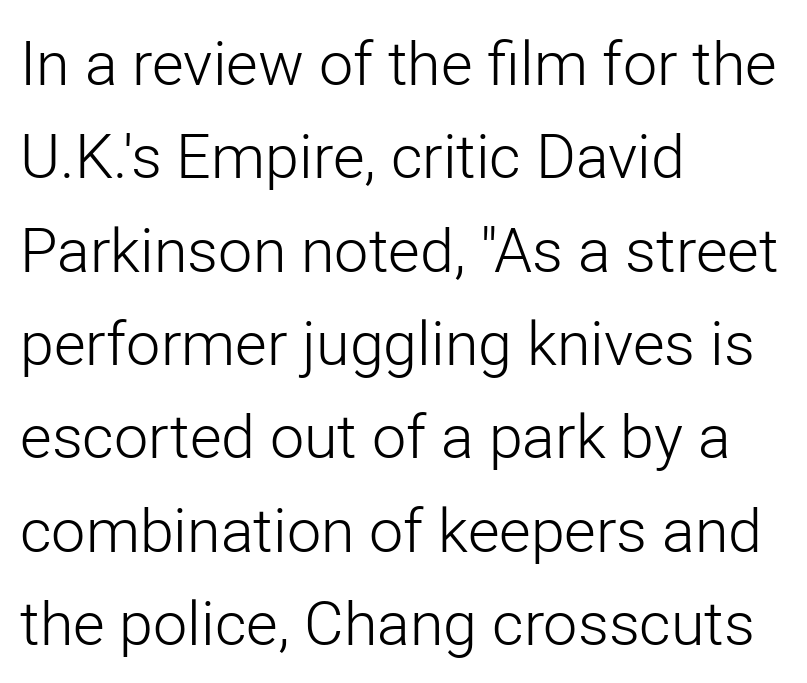
The image shows 61 px light sans-serif type, upright; set left-aligned, normal line spacing (1.53x), normal letter spacing, not underlined; low stroke contrast and a medium x-height.
